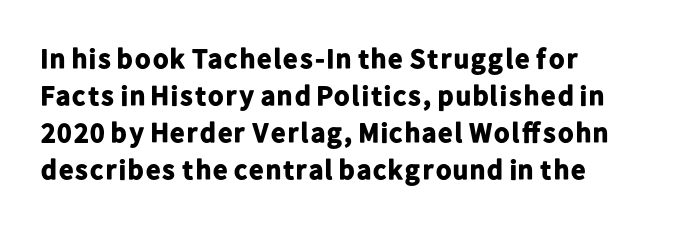
{"serif": "no", "italic": "no", "bold": "yes", "weight": "bold", "width": "normal", "stroke_contrast": "low", "x_height": "medium", "monospaced": "no", "underline": "no", "align": "left", "line_spacing": "normal", "line_spacing_ratio": 1.32, "letter_spacing": "normal", "letter_spacing_em": 0.0, "glyph_px": 28}
